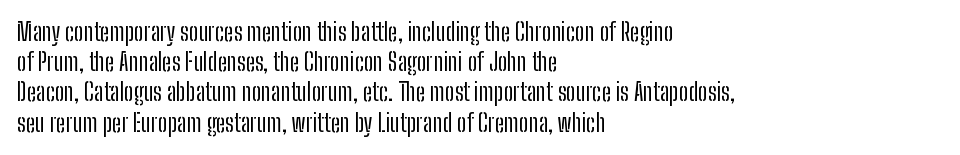
The image shows 24 px text type, upright; set left-aligned, normal line spacing (1.26x), normal letter spacing, not underlined.
